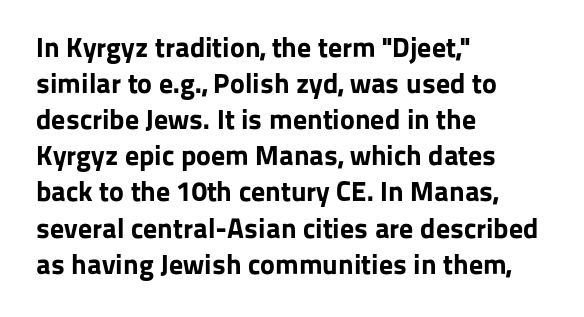
The image shows 28 px bold sans-serif type, upright; set left-aligned, normal line spacing (1.29x), normal letter spacing, not underlined; low stroke contrast and a medium x-height.
